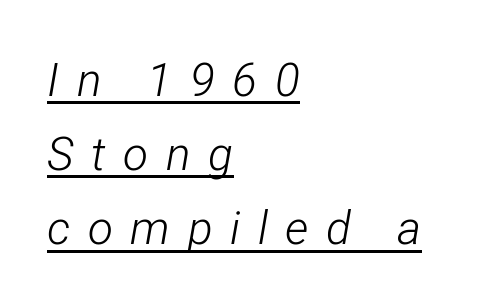
The image shows 46 px light, condensed type, italic (leaning right); set left-aligned, normal line spacing (1.61x), unusually wide letter spacing (+0.38 em), underlined; low stroke contrast and a medium x-height.
